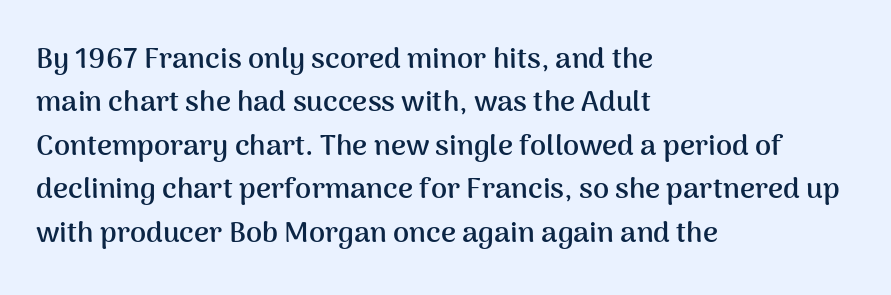
{"serif": "no", "italic": "no", "bold": "yes", "weight": "semibold", "width": "normal", "stroke_contrast": "medium", "x_height": "medium", "monospaced": "no", "underline": "no", "align": "left", "line_spacing": "normal", "line_spacing_ratio": 1.5, "letter_spacing": "normal", "letter_spacing_em": 0.0, "glyph_px": 29}
